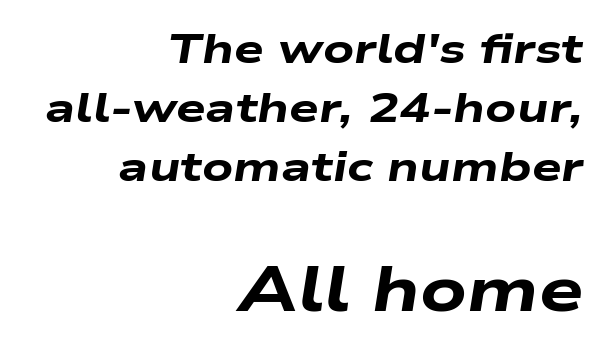
Q: Is the text bold? A: Yes.
Q: Is the text italic (slanted)? A: Yes, it leans right by about 9 degrees.
Q: Is the text underlined? A: No.
Q: How is the paragraph aligned? A: Right-aligned.
Q: Is the spacing between letters normal or unusually wide? A: Normal.
Q: Is the spacing between lines tight, normal or loose? A: Normal.
Q: Which block of text is set in a larger size, the first (top) or the second (bottom)? A: The second (bottom) one.
Q: Width (condensed, normal, or wide)? A: Wide.
Q: Stroke contrast? A: Low.
Q: x-height? A: Medium.
Q: Monospaced? A: No.
